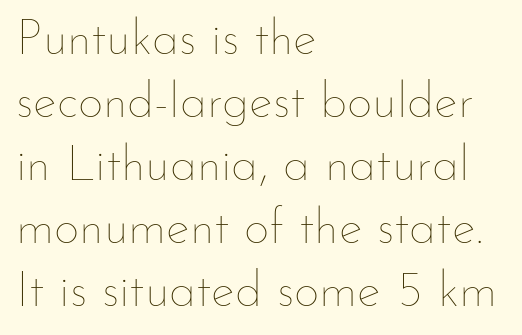
Q: Is the text bold? A: No.
Q: Is the text italic (slanted)? A: No, it is upright.
Q: Is the text underlined? A: No.
Q: How is the paragraph aligned? A: Left-aligned.
Q: Is the spacing between letters normal or unusually wide? A: Normal.
Q: Is the spacing between lines tight, normal or loose? A: Normal.
Q: Width (condensed, normal, or wide)? A: Normal.
Q: Stroke contrast? A: Low.
Q: x-height? A: Small.
Q: Monospaced? A: No.
